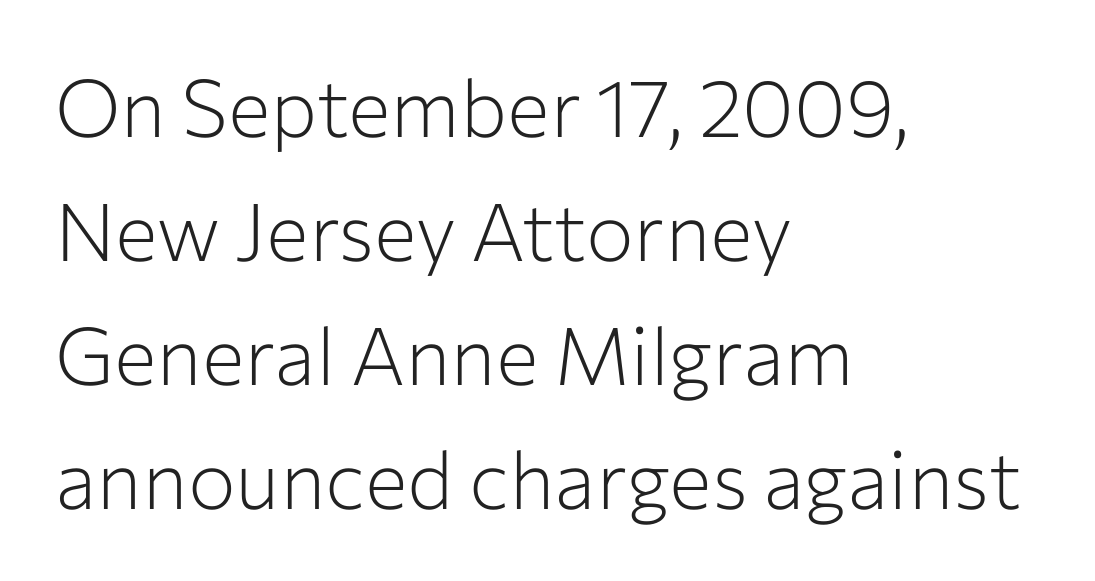
The image shows 80 px light sans-serif type, upright; set left-aligned, normal line spacing (1.55x), normal letter spacing, not underlined; low stroke contrast and a medium x-height.
